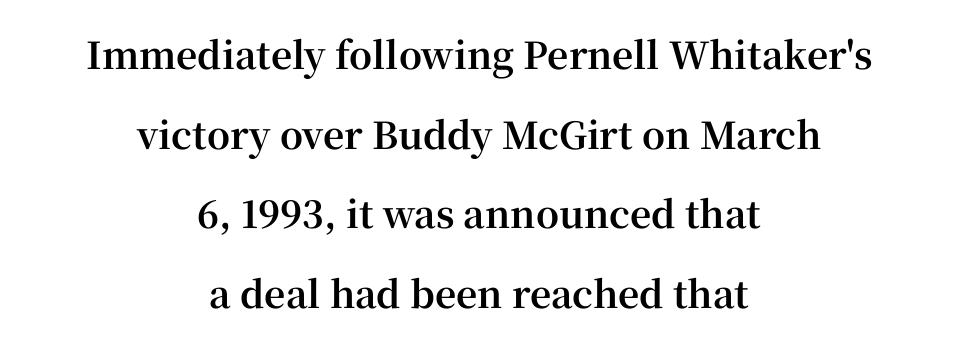
These lines are centered, leaving both edges ragged. As a designer I'd log this as weight 700, bold. Yep, those are serifs on the letters. A roman cut, with each character standing at attention.
